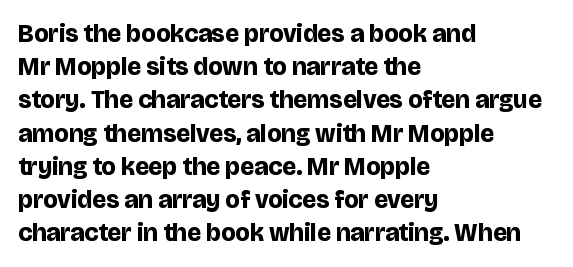
One-word summary of the alignment: left. Compared with an ordinary text face, these strokes are far heavier — a full bold. Interline gaps are of average width in this sample. Letter spacing: default. The baseline area is clear. The letters stand upright; this is a roman face.
